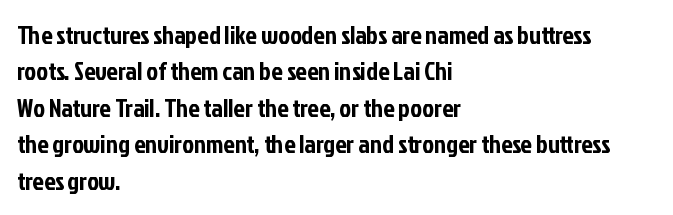
Plain, unruled lines of type. The type is set solid horizontally, with unmodified tracking. Tall strokes in this sample are plumb rather than angled. Regarding leading, the lines here are spaced in the standard way.
